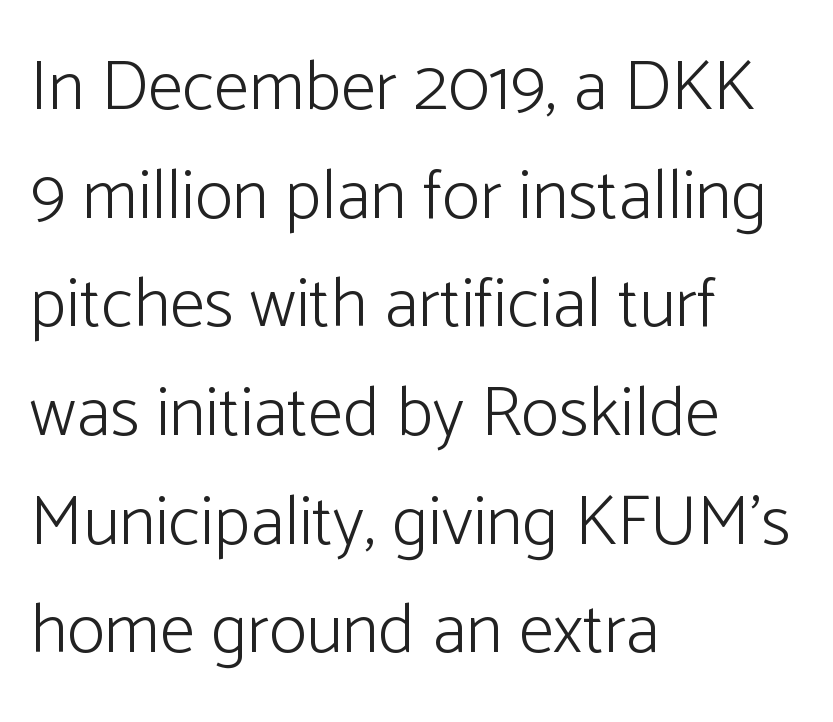
The image shows 71 px light sans-serif type, upright; set left-aligned, normal line spacing (1.53x), normal letter spacing, not underlined; low stroke contrast and a medium x-height.
